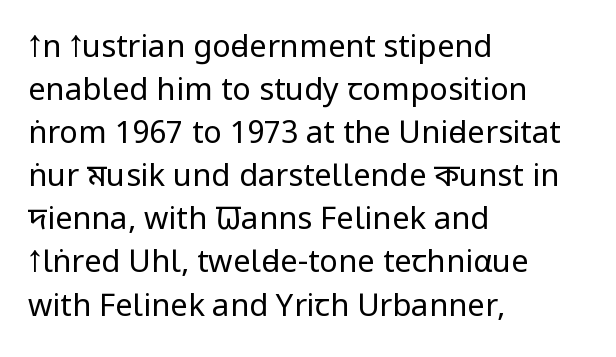
Looks like regular typesetting: each glyph gets only the width it needs. Compared with typical paragraphs, the rows here are spaced about the same. Nothing sits at the stroke ends, so this counts as sans-serif. Characters follow at the spacing the type designer built in.
